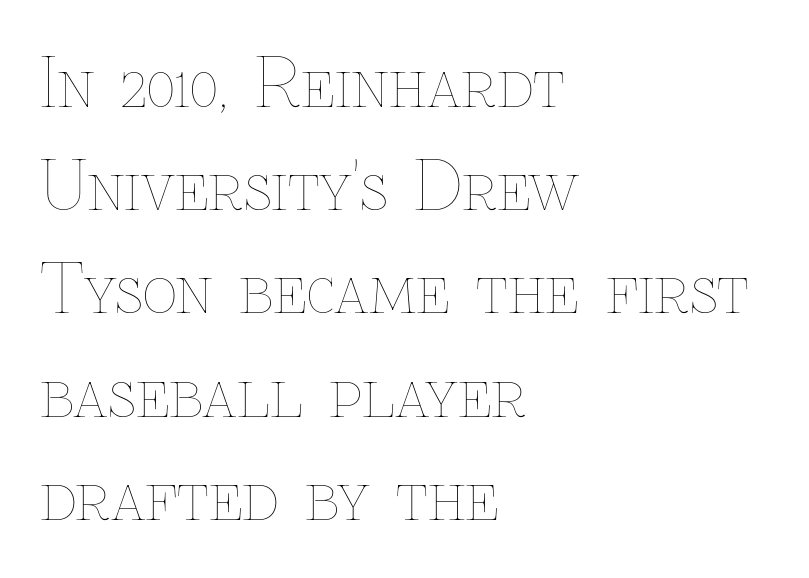
{"italic": "no", "bold": "no", "weight": "thin", "width": "normal", "stroke_contrast": "low", "x_height": "medium", "monospaced": "no", "underline": "no", "align": "left", "line_spacing": "normal", "line_spacing_ratio": 1.54, "letter_spacing": "normal", "letter_spacing_em": 0.0, "glyph_px": 67}
